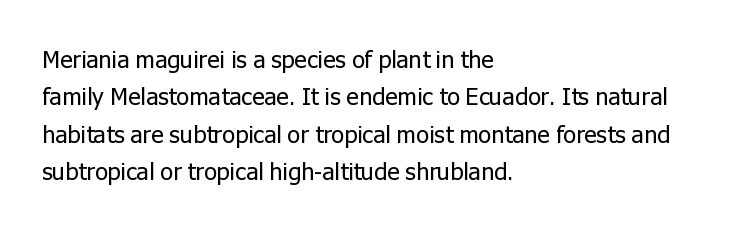
The image shows 24 px text type, upright; set left-aligned, normal line spacing (1.56x), normal letter spacing, not underlined.
